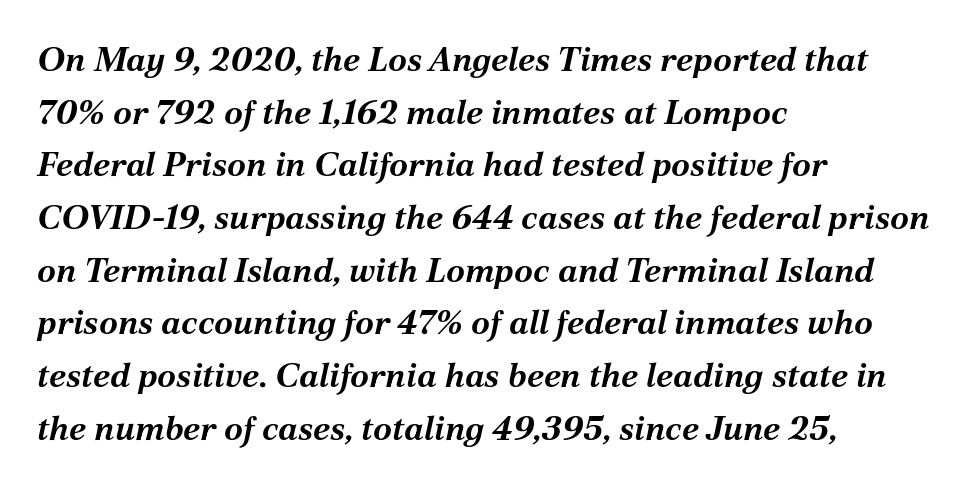
The face used here is rendered with its standard letterfit. Words float on clear page, feet unadorned. Heavy-handed strokes throughout: this text is bold. Each new line begins a customary step beneath the previous one. Reading down the block, your eye returns to a fixed left position each line. Would a proofreader flag this as italicized? Yes.
